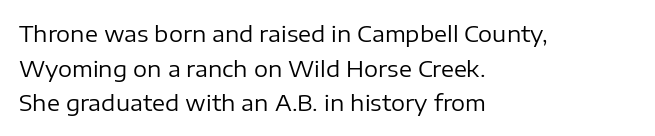
{"italic": "no", "bold": "no", "underline": "no", "align": "left", "line_spacing": "normal", "line_spacing_ratio": 1.57, "letter_spacing": "normal", "letter_spacing_em": 0.0, "glyph_px": 22}
